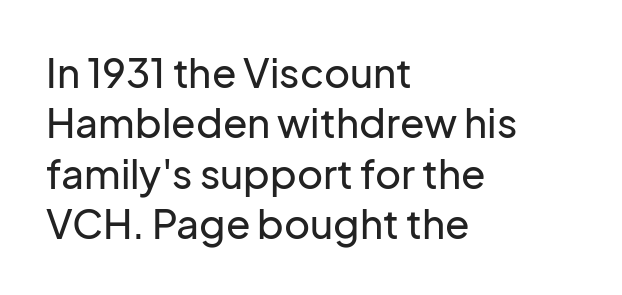
The letters stand upright; this is a roman face. Check under the words: just untouched page. Compared with a centered layout, this one pins lines to the left instead. Baseline-to-baseline distance is the conventional proportion of letter height. Serif or sans? Sans — the stroke terminals are bare.
